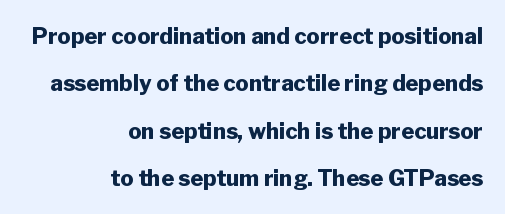
{"italic": "no", "bold": "yes", "underline": "no", "align": "right", "line_spacing": "loose", "line_spacing_ratio": 2.15, "letter_spacing": "normal", "letter_spacing_em": 0.0, "glyph_px": 22}
